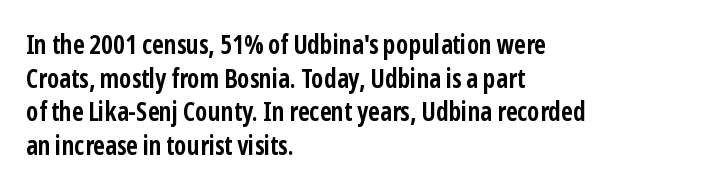
The image shows 26 px bold type, upright; set left-aligned, normal line spacing (1.29x), normal letter spacing, not underlined.
